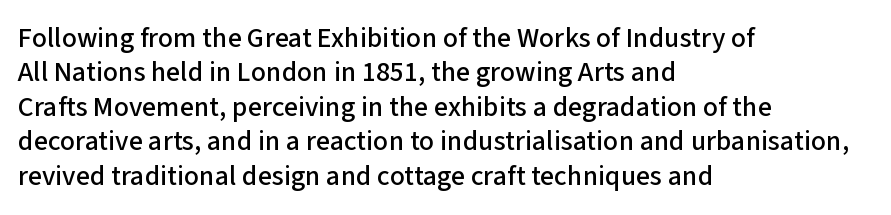
The image shows 28 px sans-serif type, upright; set left-aligned, line spacing 1.23x, normal letter spacing, not underlined; low stroke contrast and a medium x-height.
